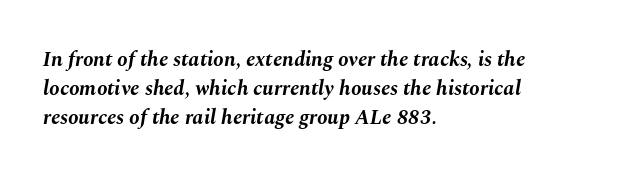
Evenly set lines give the paragraph a standard silhouette. Quick note: italic. The glyphs have the mass of a bold cut. The compositor pushed each line to the left boundary. A typesetter would call this zero additional tracking.
